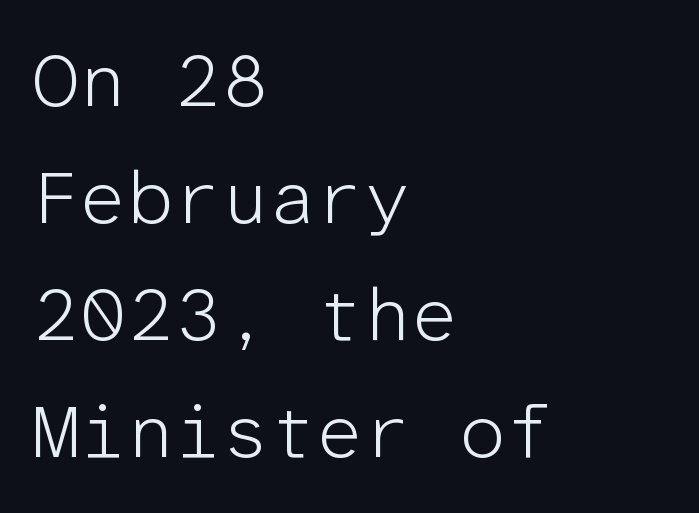
Teacher's note: observe the even left margin — that is flush-left alignment. The rendering uses typewriter-style spacing with identical character cells. The rendering uses a moderate line-height, typical for paragraphs. Italic: no, the glyphs are upright roman. No heavy texture on the line: the type isn't bold. Examine the stroke ends and you'll find no serifs.
